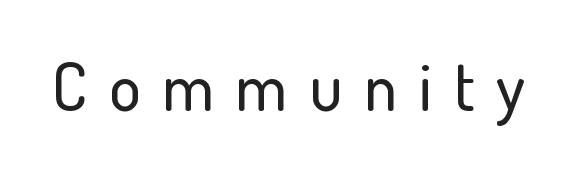
Q: Is the text italic (slanted)? A: No, it is upright.
Q: Is the typeface a serif or a sans-serif typeface? A: Sans-serif.
Q: Is the text underlined? A: No.
Q: Is the spacing between letters normal or unusually wide? A: Unusually wide.
Q: Width (condensed, normal, or wide)? A: Normal.
Q: Stroke contrast? A: Low.
Q: x-height? A: Small.
Q: Monospaced? A: No.
